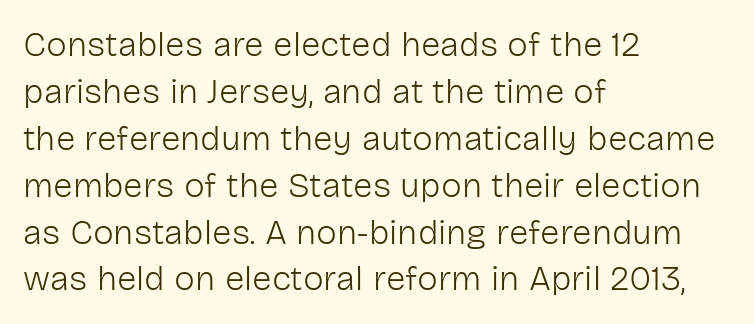
The image shows 35 px light sans-serif type, upright; set left-aligned, normal line spacing (1.34x), normal letter spacing, not underlined; low stroke contrast and a medium x-height.
